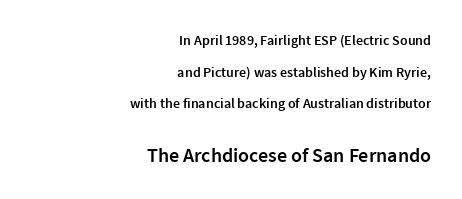
{"italic": "no", "bold": "semi", "underline": "no", "align": "right", "line_spacing": "loose", "line_spacing_ratio": 2.26, "letter_spacing": "normal", "letter_spacing_em": 0.0, "larger_block": "second", "size_ratio": 1.43, "glyph_px": 20}
